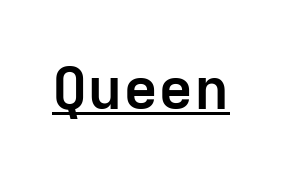
Nope, no serifs anywhere on these letters. The type is set solid horizontally, with unmodified tracking. Does the lettering tilt? It doesn't — this is upright. How heavy is the stroke? Heavy — this is a bold.
